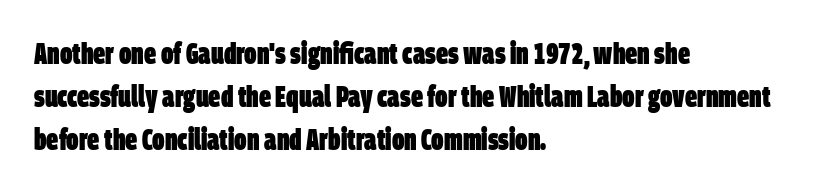
The image shows 30 px heavy, condensed sans-serif type; set left-aligned, normal line spacing (1.43x), normal letter spacing, not underlined; low stroke contrast and a large x-height.
